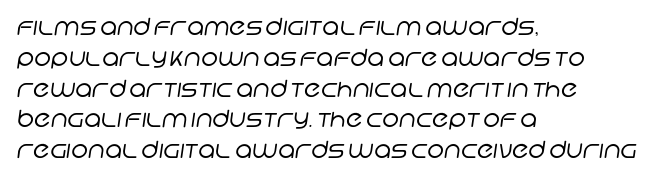
The image shows 23 px text type; set left-aligned, normal line spacing (1.34x), normal letter spacing, not underlined.
